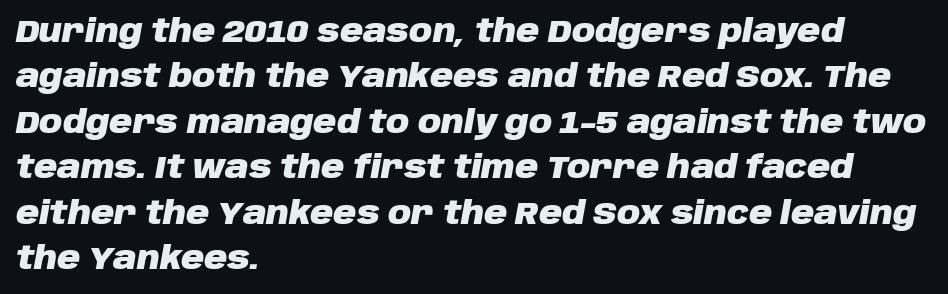
The image shows 32 px heavy type, italic (leaning right); set left-aligned, normal line spacing (1.42x), normal letter spacing, not underlined; low stroke contrast and a large x-height.
